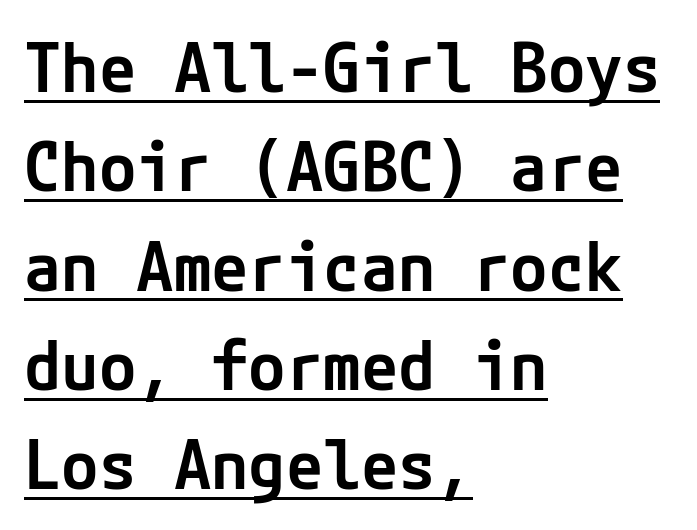
The image shows 68 px semibold sans-serif type, upright; set left-aligned, normal line spacing (1.46x), normal letter spacing, underlined; low stroke contrast and a medium x-height.
